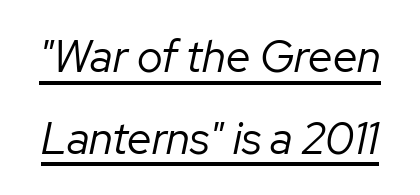
Here the designer chose a conventional face with non-uniform glyph widths. Caption: lettering with a line underneath. Is this a heavy cut? Hardly; it is regular or lighter. What stands out about the letter spacing? Nothing — it is the standard amount. Notice how the stems are inclined rather than vertical — that's the hallmark of italics.
